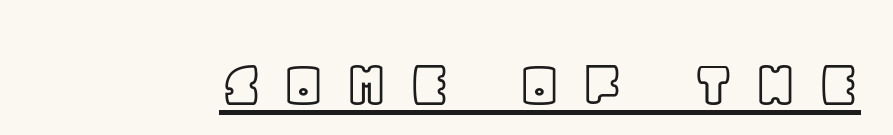
Does a line run under the words? Yes, clearly. The letters advance in unequal steps, a hallmark of proportional type. Each word looks stretched out because of the extra space between its letters. Characters remain perfectly vertical along every line.
